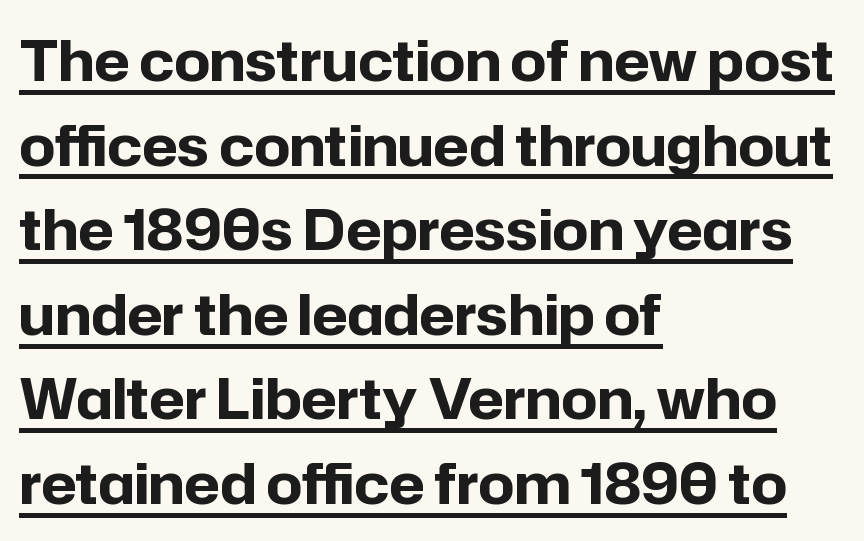
The image shows 56 px bold sans-serif type, upright; set left-aligned, normal line spacing (1.51x), normal letter spacing, underlined; low stroke contrast and a medium x-height.
